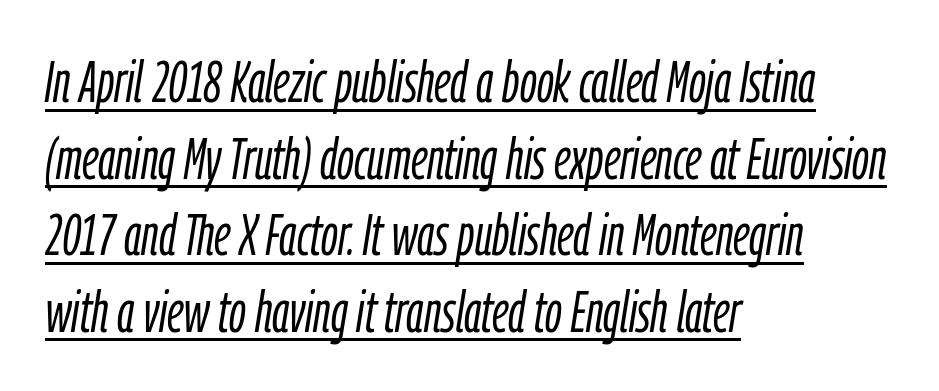
The image shows 58 px light, condensed type, italic (leaning right); set left-aligned, normal line spacing (1.32x), normal letter spacing, underlined; low stroke contrast and a medium x-height.
